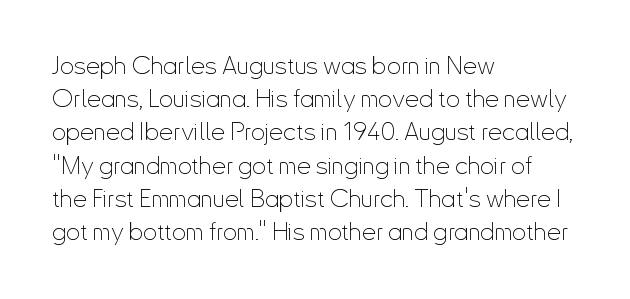
{"italic": "no", "bold": "no", "underline": "no", "align": "left", "line_spacing": "normal", "line_spacing_ratio": 1.33, "letter_spacing": "normal", "letter_spacing_em": 0.0, "glyph_px": 25}
